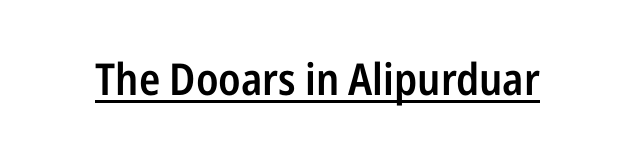
{"serif": "no", "italic": "no", "bold": "semi", "weight": "semibold", "width": "condensed", "stroke_contrast": "low", "x_height": "medium", "monospaced": "no", "underline": "yes", "letter_spacing": "normal", "letter_spacing_em": 0.0, "glyph_px": 44}
